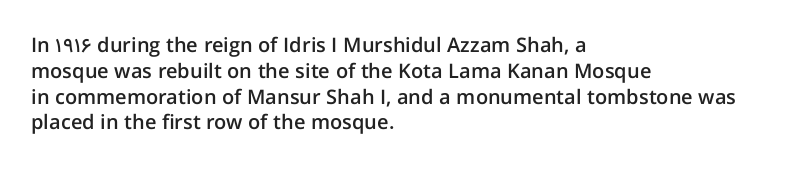
This is the in-between weight designers call semibold or demi. The passage is arranged the way most books set body copy — flush left. No word sits above an underline. Normally led — the rows are evenly, conventionally spaced. Observe the ordinary spacing: letters are neighbours, not strangers. The type sits square on the baseline with zero lean.
